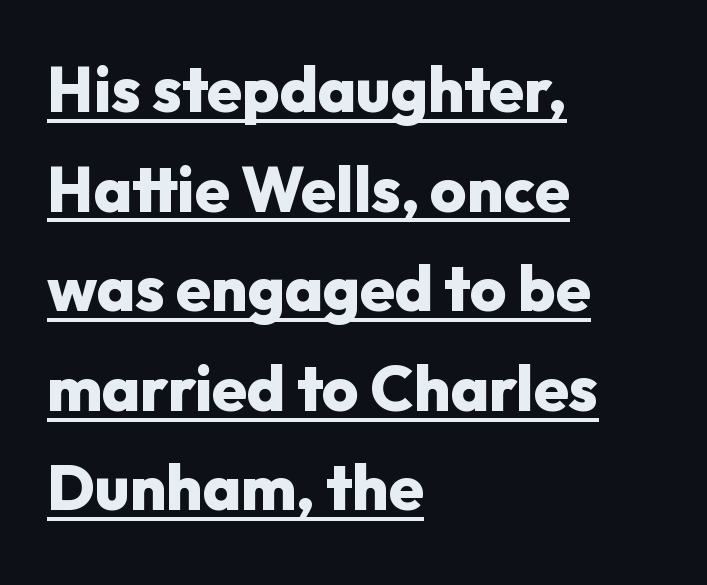
{"serif": "no", "italic": "no", "bold": "yes", "weight": "heavy", "width": "normal", "stroke_contrast": "low", "x_height": "medium", "monospaced": "no", "underline": "yes", "align": "left", "line_spacing": "normal", "line_spacing_ratio": 1.58, "letter_spacing": "normal", "letter_spacing_em": 0.0, "glyph_px": 63}
